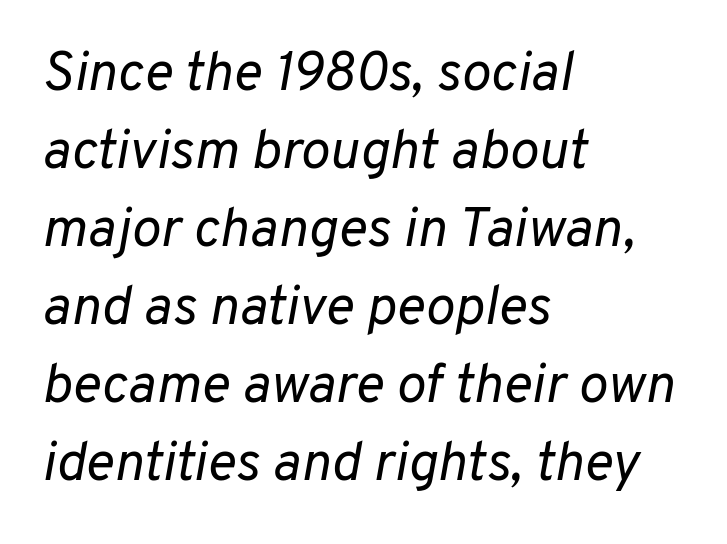
Q: Is the text bold? A: No.
Q: Is the text italic (slanted)? A: Yes, it leans right by about 10 degrees.
Q: Is the text underlined? A: No.
Q: How is the paragraph aligned? A: Left-aligned.
Q: Is the spacing between letters normal or unusually wide? A: Normal.
Q: Is the spacing between lines tight, normal or loose? A: Normal.
Q: Width (condensed, normal, or wide)? A: Normal.
Q: Stroke contrast? A: Low.
Q: x-height? A: Medium.
Q: Monospaced? A: No.
